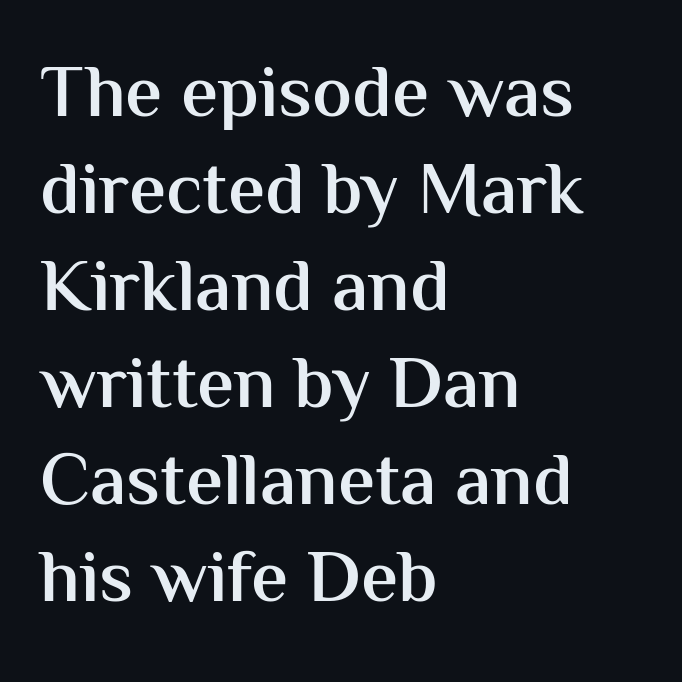
{"serif": "no", "italic": "no", "bold": "semi", "weight": "semibold", "width": "normal", "stroke_contrast": "medium", "x_height": "medium", "monospaced": "no", "underline": "no", "align": "left", "line_spacing": "normal", "line_spacing_ratio": 1.31, "letter_spacing": "normal", "letter_spacing_em": 0.0, "glyph_px": 74}
